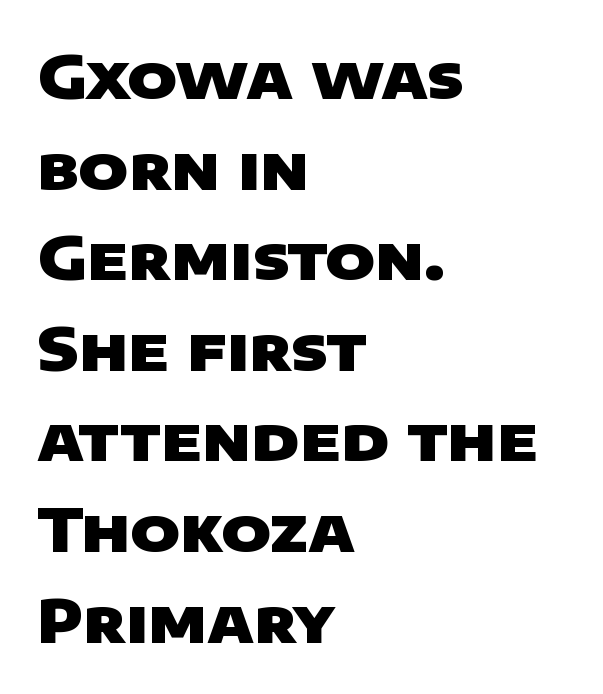
{"serif": "no", "bold": "yes", "weight": "heavy", "width": "wide", "stroke_contrast": "low", "x_height": "large", "monospaced": "no", "underline": "no", "align": "left", "line_spacing": "normal", "line_spacing_ratio": 1.51, "letter_spacing": "normal", "letter_spacing_em": 0.0, "glyph_px": 60}
